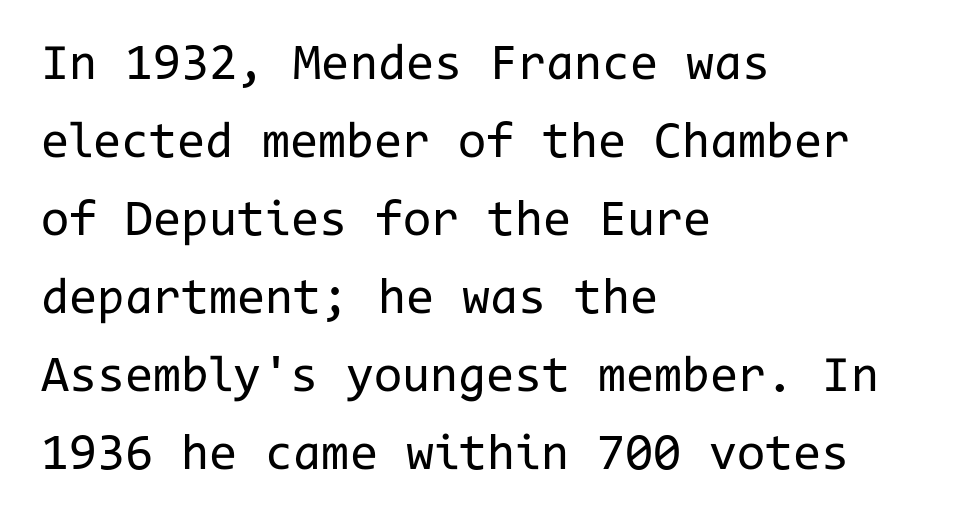
{"serif": "no", "italic": "no", "bold": "no", "weight": "regular", "width": "normal", "stroke_contrast": "low", "x_height": "medium", "monospaced": "yes", "underline": "no", "align": "left", "line_spacing": "normal", "line_spacing_ratio": 1.53, "letter_spacing": "normal", "letter_spacing_em": 0.0, "glyph_px": 51}
